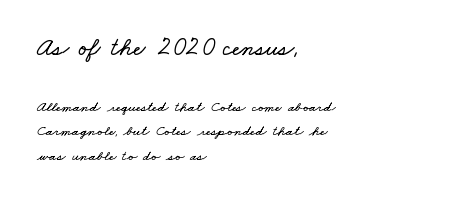
Q: Is the text underlined? A: No.
Q: How is the paragraph aligned? A: Left-aligned.
Q: Is the spacing between letters normal or unusually wide? A: Normal.
Q: Is the spacing between lines tight, normal or loose? A: Normal.
Q: Which block of text is set in a larger size, the first (top) or the second (bottom)? A: The first (top) one.
